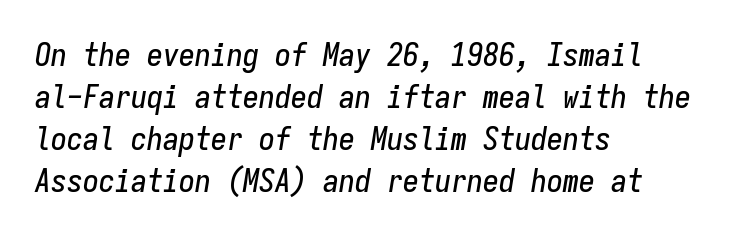
Letter spacing: default. Horizontal alignment here is leftward, the default for most running prose. What's the leading like? Ordinary, nothing unusual. Fixed-width glyphs throughout — classic coding-font behaviour.
